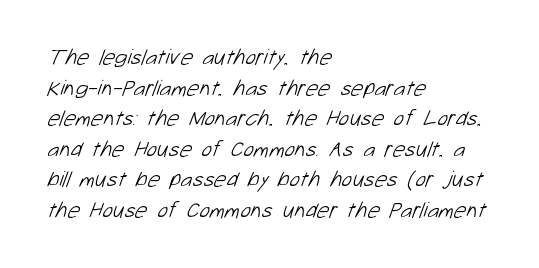
{"bold": "no", "underline": "no", "align": "left", "line_spacing": "normal", "line_spacing_ratio": 1.39, "letter_spacing": "normal", "letter_spacing_em": 0.0, "glyph_px": 22}
